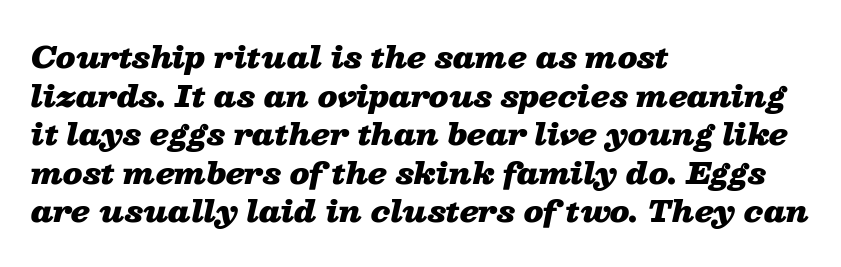
The image shows 29 px heavy, wide type, italic (leaning right); set left-aligned, normal line spacing (1.33x), normal letter spacing, not underlined; low stroke contrast and a medium x-height.
